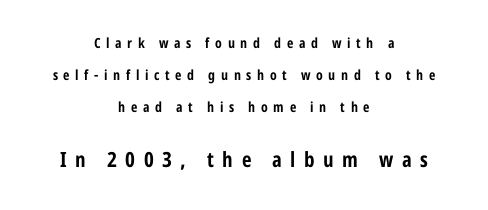
{"italic": "no", "bold": "yes", "underline": "no", "align": "center", "line_spacing": "loose", "line_spacing_ratio": 2.28, "letter_spacing": "wide", "letter_spacing_em": 0.4, "larger_block": "second", "size_ratio": 1.5, "glyph_px": 21}
